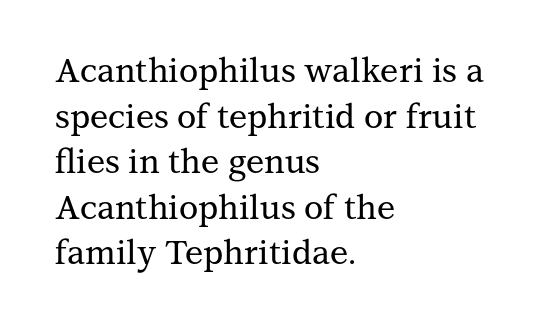
The image shows 33 px serif type, upright; set left-aligned, normal line spacing (1.38x), normal letter spacing, not underlined; medium stroke contrast and a medium x-height.
